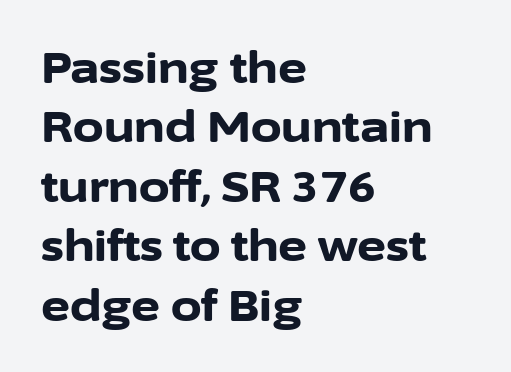
The image shows 44 px bold sans-serif type, upright; set left-aligned, normal line spacing (1.35x), normal letter spacing, not underlined; low stroke contrast and a medium x-height.
